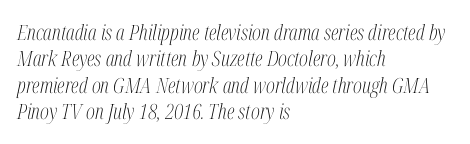
Q: Is the text bold? A: No.
Q: Is the text italic (slanted)? A: Yes, it leans right by about 12 degrees.
Q: Is the text underlined? A: No.
Q: How is the paragraph aligned? A: Left-aligned.
Q: Is the spacing between letters normal or unusually wide? A: Normal.
Q: Is the spacing between lines tight, normal or loose? A: Normal.
